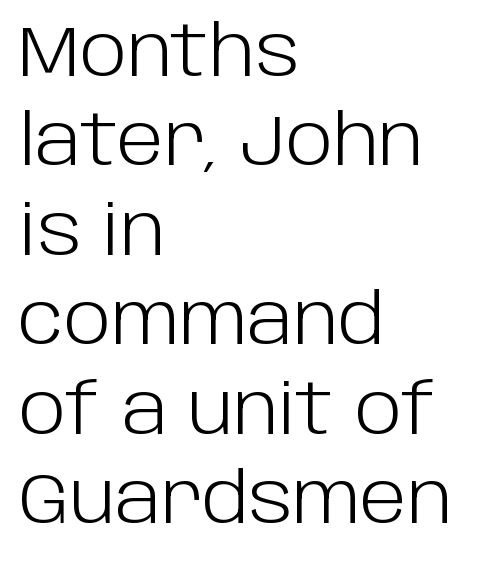
The image shows 71 px light sans-serif type, upright; set left-aligned, normal line spacing (1.26x), normal letter spacing, not underlined; low stroke contrast and a large x-height.
